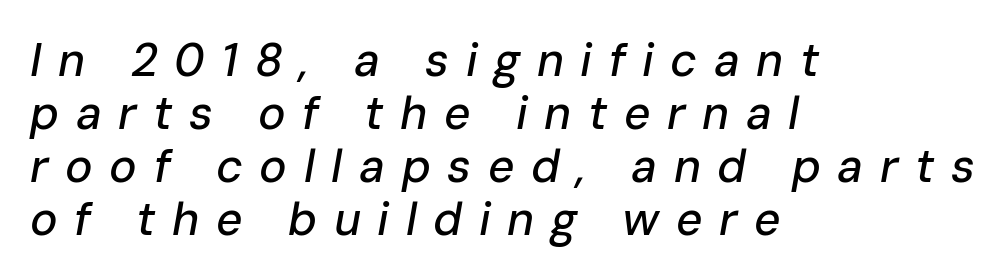
The image shows 46 px text type, italic (leaning right); set left-aligned, tight line spacing (1.15x), unusually wide letter spacing (+0.36 em), not underlined; low stroke contrast and a medium x-height.
